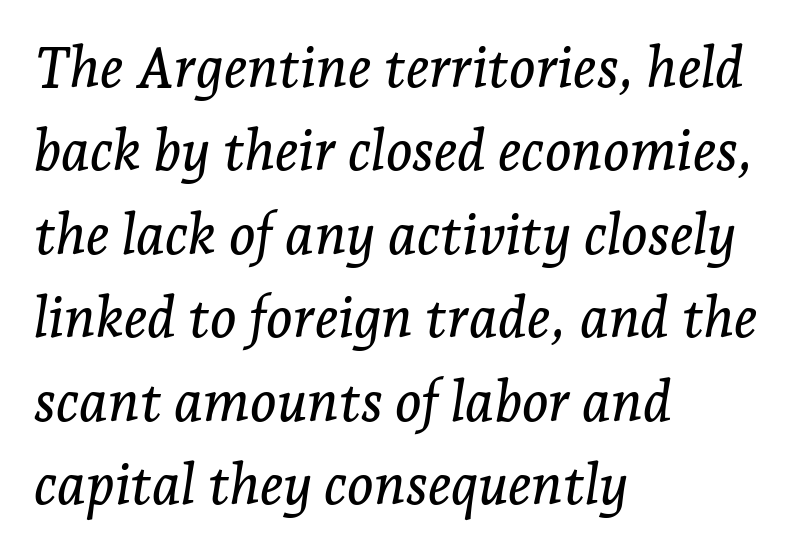
The image shows 56 px serif type, italic (leaning right); set left-aligned, normal line spacing (1.49x), normal letter spacing, not underlined; low stroke contrast and a medium x-height.
